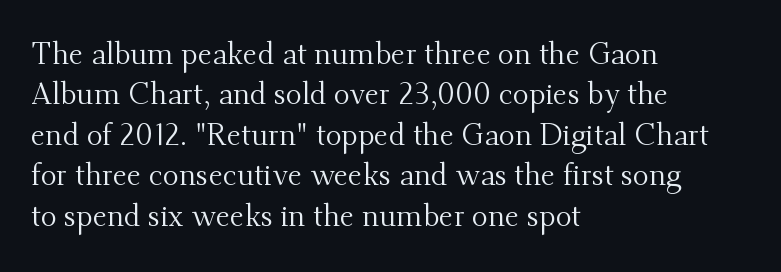
Q: Is the text bold? A: No.
Q: Is the text italic (slanted)? A: No, it is upright.
Q: Is the typeface a serif or a sans-serif typeface? A: Serif.
Q: Is the text underlined? A: No.
Q: How is the paragraph aligned? A: Left-aligned.
Q: Is the spacing between letters normal or unusually wide? A: Normal.
Q: Is the spacing between lines tight, normal or loose? A: Normal.
Q: Width (condensed, normal, or wide)? A: Normal.
Q: Stroke contrast? A: Medium.
Q: x-height? A: Small.
Q: Monospaced? A: No.
